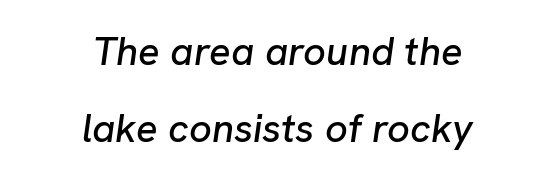
The image shows 40 px text type, italic (leaning right); set centered, loose line spacing (1.92x), normal letter spacing, not underlined; low stroke contrast and a medium x-height.
